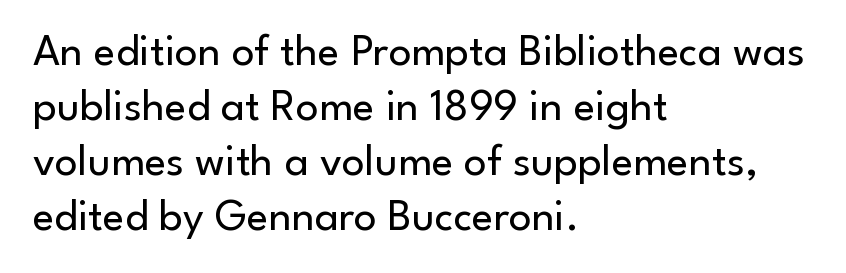
The image shows 45 px regular-weight sans-serif type, upright; set left-aligned, line spacing 1.22x, normal letter spacing, not underlined; low stroke contrast and a small x-height.
